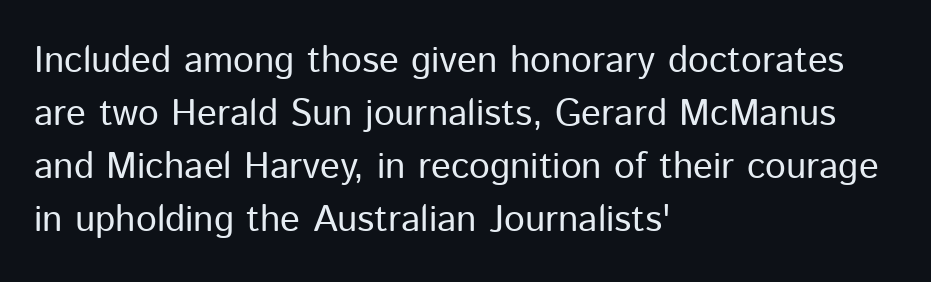
{"serif": "no", "italic": "no", "bold": "no", "weight": "regular", "width": "normal", "stroke_contrast": "low", "x_height": "medium", "monospaced": "no", "underline": "no", "align": "left", "line_spacing": "normal", "line_spacing_ratio": 1.43, "letter_spacing": "normal", "letter_spacing_em": 0.0, "glyph_px": 37}
